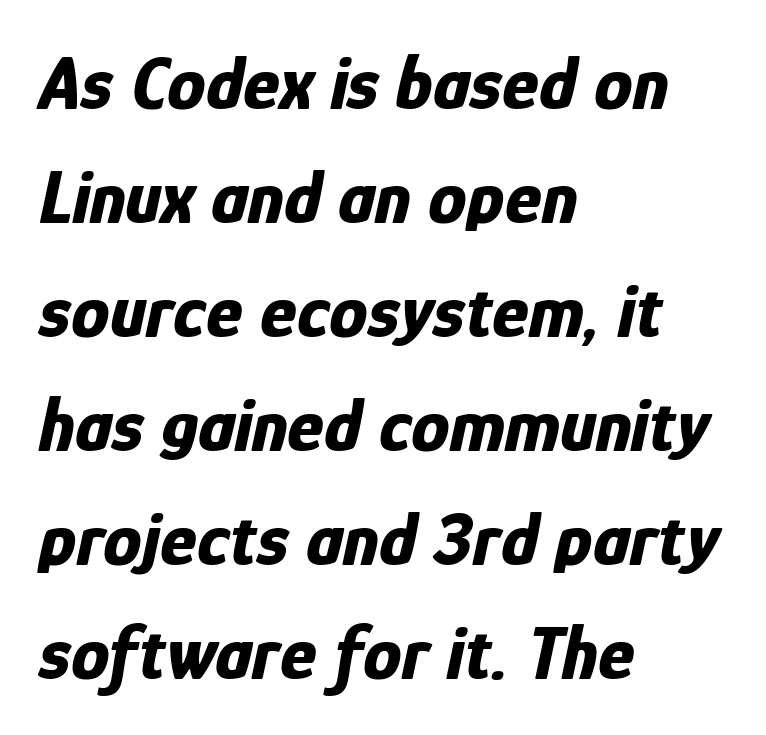
Q: Is the text bold? A: Yes.
Q: Is the text italic (slanted)? A: Yes, it leans right by about 12 degrees.
Q: Is the text underlined? A: No.
Q: How is the paragraph aligned? A: Left-aligned.
Q: Is the spacing between letters normal or unusually wide? A: Normal.
Q: Is the spacing between lines tight, normal or loose? A: Normal.
Q: Width (condensed, normal, or wide)? A: Condensed.
Q: Stroke contrast? A: Low.
Q: x-height? A: Medium.
Q: Monospaced? A: No.
